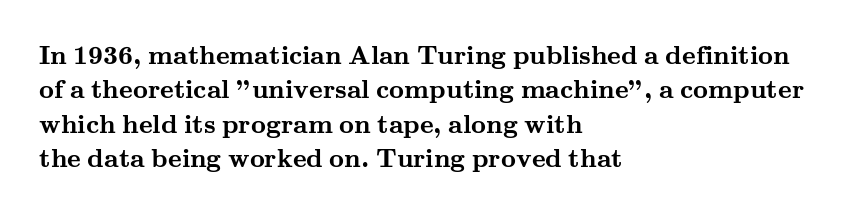
Words appear dense and cohesive because spacing is normal. Typeset ragged right — the left edge is the straight one. This sample keeps an unexceptional amount of space between lines. A clean baseline with only descenders dipping below it. Notice how thick the strokes are: this is what a full bold looks like. This is the regular roman posture of the typeface.
